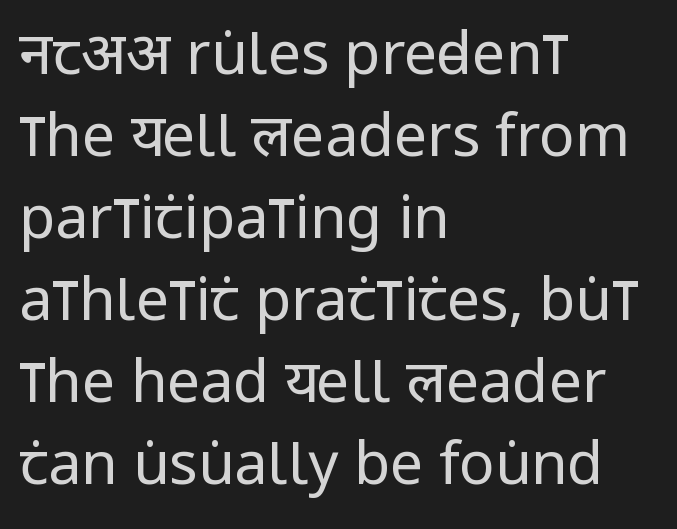
Observe the ordinary spacing: letters are neighbours, not strangers. The passage shown is not bold in any degree. Rule under the text: the space is simply empty. No italicization has been applied; the sample stays upright. All the whitespace from short lines collects on the right.
